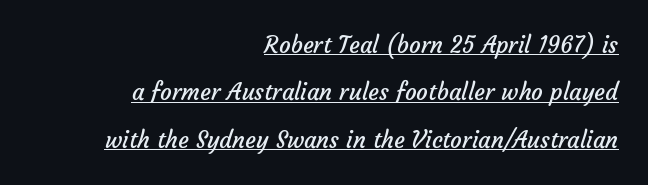
Q: Is the text bold? A: No.
Q: Is the text underlined? A: Yes.
Q: How is the paragraph aligned? A: Right-aligned.
Q: Is the spacing between letters normal or unusually wide? A: Normal.
Q: Is the spacing between lines tight, normal or loose? A: Loose.
